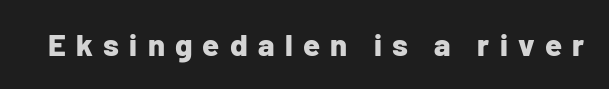
Q: Is the text bold? A: Yes.
Q: Is the text italic (slanted)? A: No, it is upright.
Q: Is the typeface a serif or a sans-serif typeface? A: Sans-serif.
Q: Is the text underlined? A: No.
Q: Is the spacing between letters normal or unusually wide? A: Unusually wide.
Q: Width (condensed, normal, or wide)? A: Normal.
Q: Stroke contrast? A: Low.
Q: x-height? A: Medium.
Q: Monospaced? A: No.
